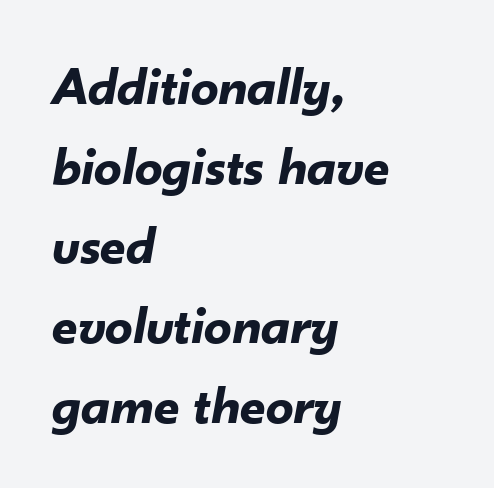
{"italic": "yes", "lean": "right", "slant_degrees": 10, "bold": "yes", "weight": "bold", "width": "normal", "stroke_contrast": "low", "x_height": "small", "monospaced": "no", "underline": "no", "align": "left", "line_spacing": "normal", "line_spacing_ratio": 1.45, "letter_spacing": "normal", "letter_spacing_em": 0.0, "glyph_px": 55}
